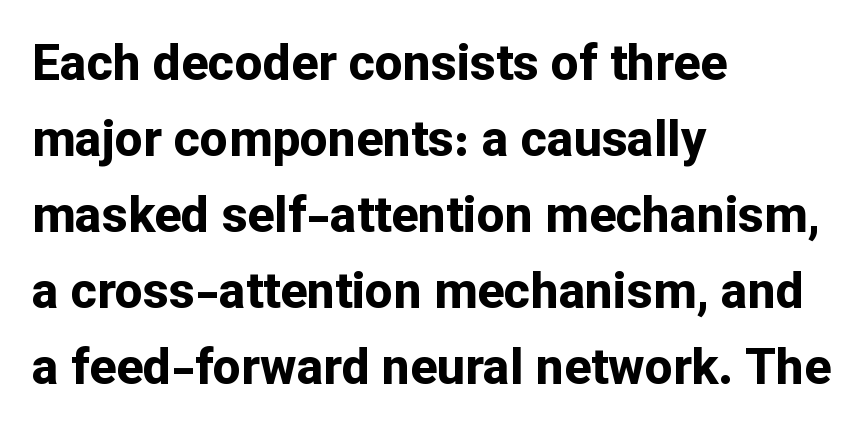
The letterforms sit shoulder to shoulder at normal distance. Underline: absent. The paragraph has a hard left edge and a soft right edge. Rows of type keep a routine distance in the vertical direction. Character widths vary here, with narrow letters taking less room than wide ones.
